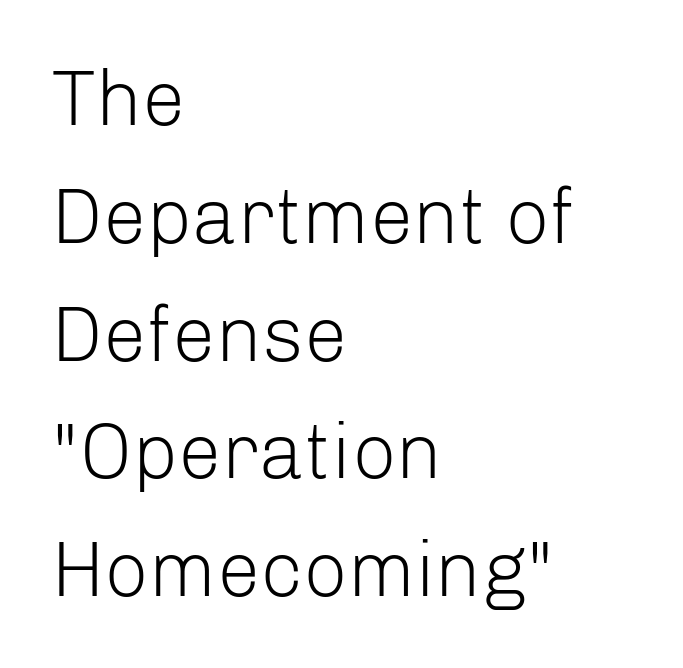
{"serif": "no", "italic": "no", "bold": "no", "weight": "light", "width": "normal", "stroke_contrast": "low", "x_height": "medium", "monospaced": "no", "underline": "no", "align": "left", "line_spacing": "normal", "line_spacing_ratio": 1.51, "letter_spacing": "normal", "letter_spacing_em": 0.0, "glyph_px": 78}
